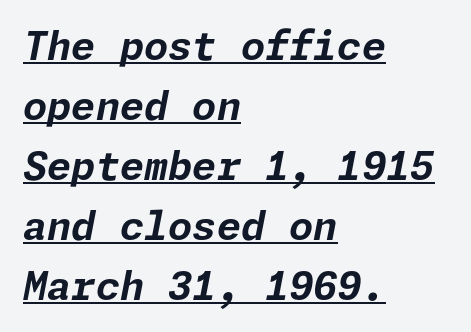
Q: Is the text bold? A: Yes.
Q: Is the text italic (slanted)? A: Yes, it leans right by about 11 degrees.
Q: Is the text underlined? A: Yes.
Q: How is the paragraph aligned? A: Left-aligned.
Q: Is the spacing between letters normal or unusually wide? A: Normal.
Q: Is the spacing between lines tight, normal or loose? A: Normal.
Q: Width (condensed, normal, or wide)? A: Normal.
Q: Stroke contrast? A: Low.
Q: x-height? A: Medium.
